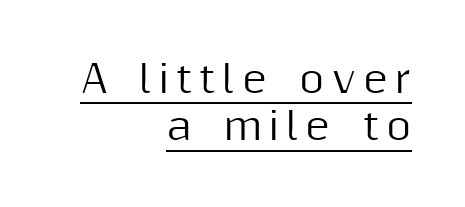
Nope, no serifs anywhere on these letters. Think of a printed novel: that variable character pitch is what you see here. The line-height multiplier appears to be the usual default. Beneath each row of characters lies a ruled line. Characters remain perfectly vertical along every line. A student would call this right alignment; a typographer would say flush right, rag left.
